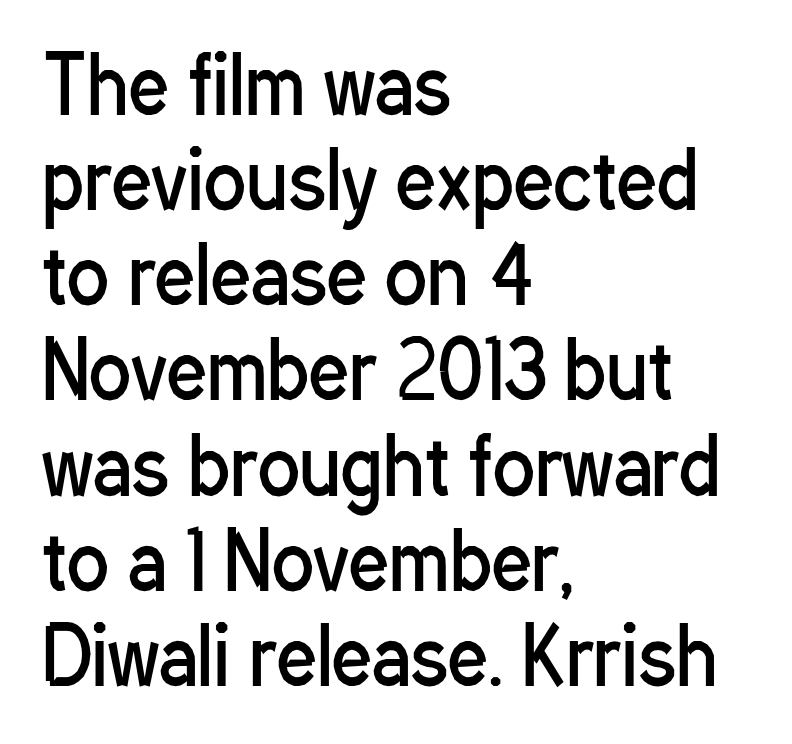
Spacing verdict: proportional, widths tailored to each character. Short note: letters normally spaced. Each line starts at the same left margin while the right side varies. A typesetter would mark this as roman, not italic. Unbolded letterforms with no extra heft. Serifs: no, the terminals of the letterforms are clean.
